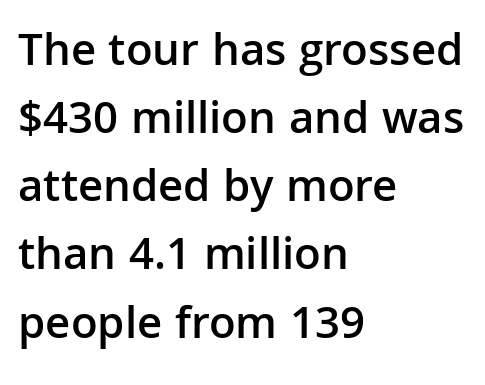
The image shows 47 px semibold sans-serif type, upright; set left-aligned, normal line spacing (1.45x), normal letter spacing, not underlined; low stroke contrast and a medium x-height.
